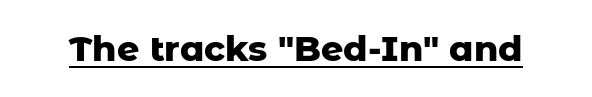
The letters advance in unequal steps, a hallmark of proportional type. The words here are underlined. Are there feet on the stems? There aren't — it's a sans. In terms of weight, the rendering is a true, heavy bold. These lines keep a tight, regular rhythm from letter to letter.
